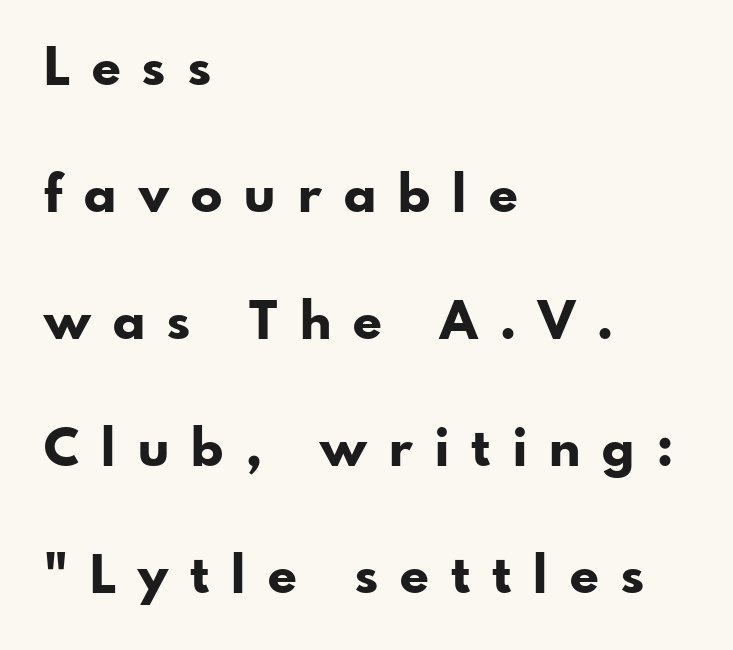
Q: Is the text bold? A: Yes.
Q: Is the text italic (slanted)? A: No, it is upright.
Q: Is the typeface a serif or a sans-serif typeface? A: Sans-serif.
Q: Is the text underlined? A: No.
Q: How is the paragraph aligned? A: Left-aligned.
Q: Is the spacing between letters normal or unusually wide? A: Unusually wide.
Q: Is the spacing between lines tight, normal or loose? A: Loose.
Q: Width (condensed, normal, or wide)? A: Normal.
Q: Stroke contrast? A: Low.
Q: x-height? A: Small.
Q: Monospaced? A: No.
